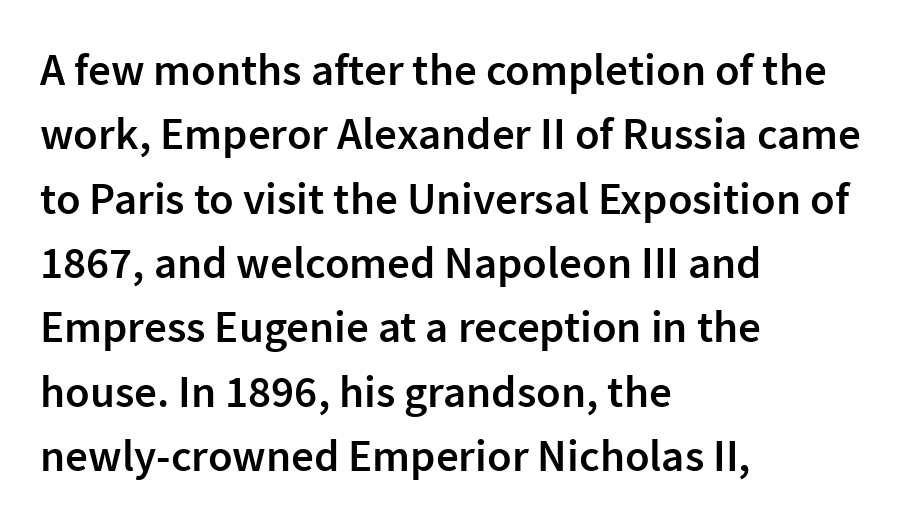
Spacing verdict: proportional, widths tailored to each character. In terms of letterspacing, this is plain default setting. Ordinary non-slanted type is in use. The strokes are fattened partway — semibold, not bold. The glyphs are unaccompanied by any horizontal stroke below them. These lines sit exactly where default settings would place them.
